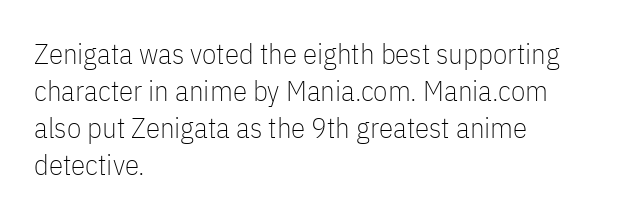
The image shows 29 px thin, condensed sans-serif type, upright; set left-aligned, normal line spacing (1.28x), normal letter spacing, not underlined; low stroke contrast and a medium x-height.
